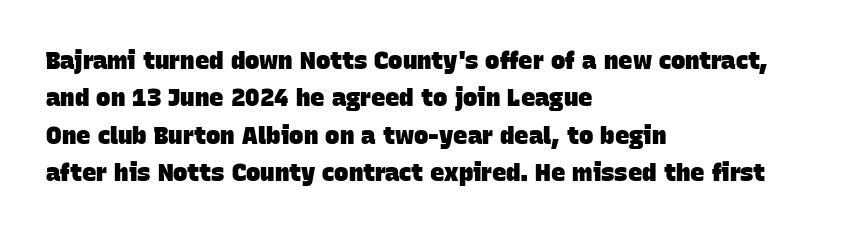
Q: Is the text bold? A: Yes.
Q: Is the text underlined? A: No.
Q: How is the paragraph aligned? A: Left-aligned.
Q: Is the spacing between letters normal or unusually wide? A: Normal.
Q: Is the spacing between lines tight, normal or loose? A: Normal.
